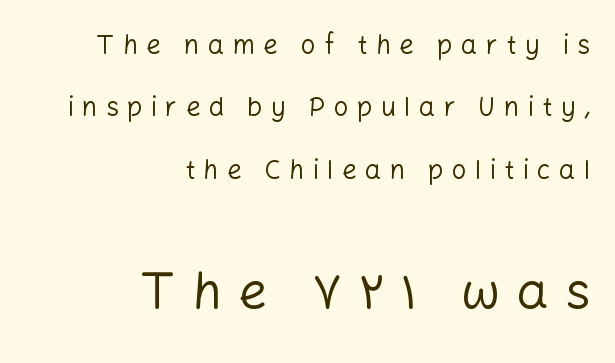
{"serif": "no", "italic": "no", "bold": "no", "weight": "regular", "width": "normal", "stroke_contrast": "low", "x_height": "medium", "monospaced": "no", "underline": "no", "align": "right", "line_spacing": "loose", "line_spacing_ratio": 2.4, "letter_spacing": "wide", "letter_spacing_em": 0.32, "larger_block": "second", "size_ratio": 1.96, "glyph_px": 51}
